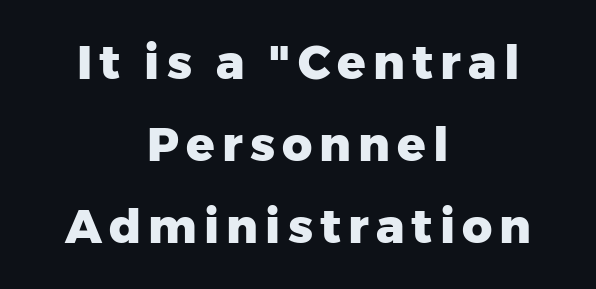
The image shows 47 px heavy sans-serif type, upright; set centered, line spacing 1.75x, not underlined; low stroke contrast and a medium x-height.
